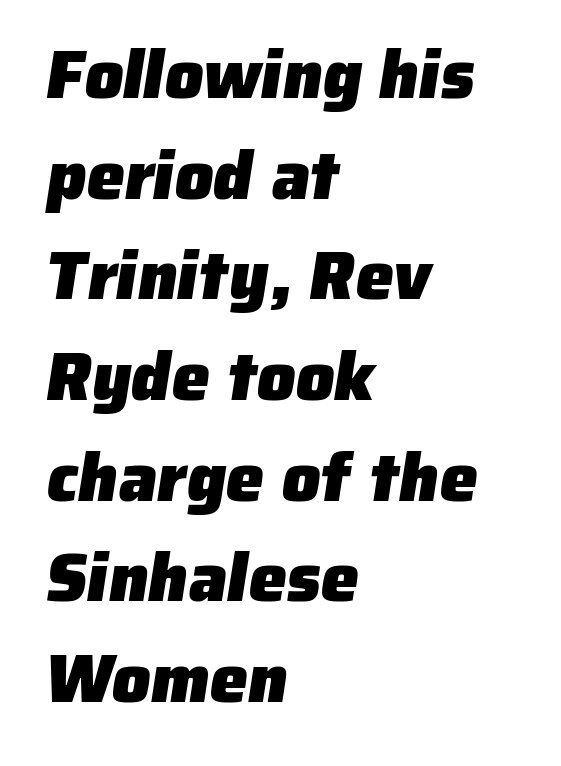
A typesetter would call this zero additional tracking. What kind of face is this? One without serifs — a sans. You could not count columns in this text — the font is proportionally spaced. All the whitespace from short lines collects on the right.
